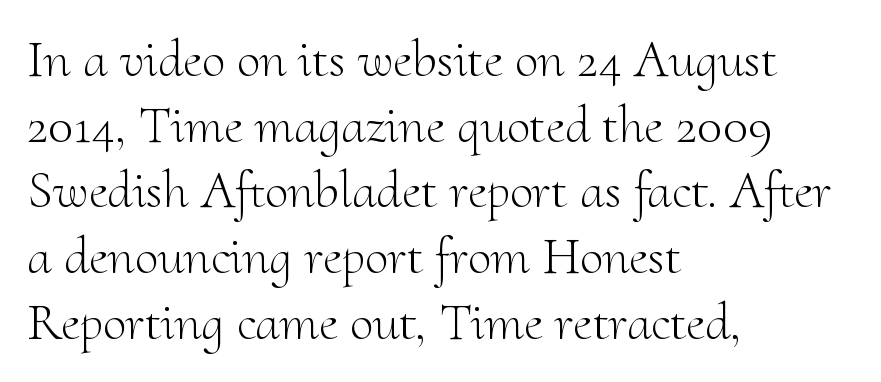
The image shows 53 px light serif type, upright; set left-aligned, line spacing 1.24x, normal letter spacing, not underlined; medium stroke contrast and a small x-height.
